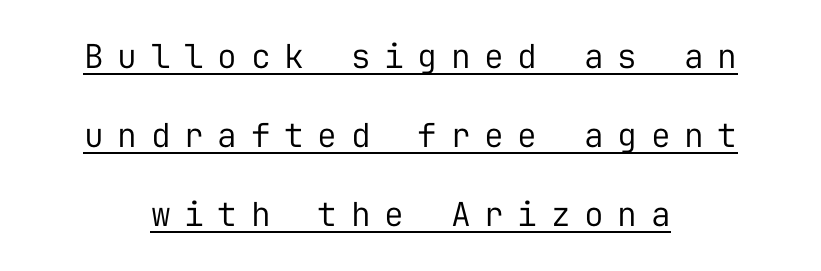
A roman cut, with each character standing at attention. These lines are rendered in a fixed-pitch font. Notice how the passage keeps no hard edge, just a central spine. Are there feet on the stems? There aren't — it's a sans. The font is comparable to plain body text, perhaps lighter. Does extra space separate the letters? Yes, quite a lot of it.
